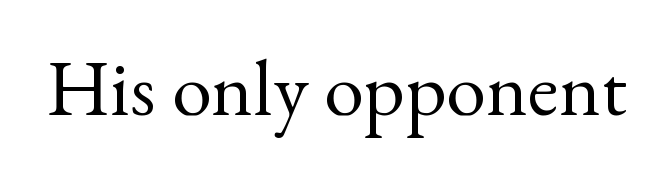
{"serif": "yes", "italic": "no", "bold": "no", "weight": "regular", "width": "normal", "x_height": "small", "monospaced": "no", "underline": "no", "letter_spacing": "normal", "letter_spacing_em": 0.0, "glyph_px": 80}
